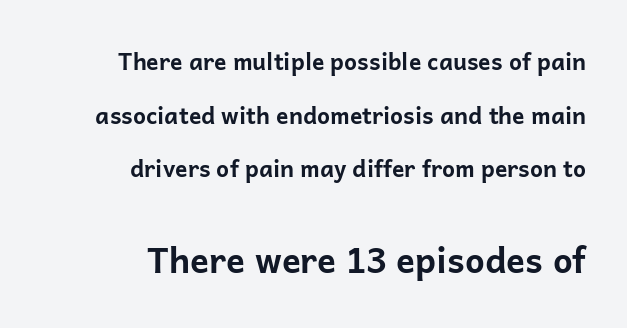
The gaps between neighbouring characters are ordinary and unremarkable. Of the two passages, the one underneath uses the larger point size. The rendering uses a large line-height, opening up the rows. The gap between lines stays unmarked.
